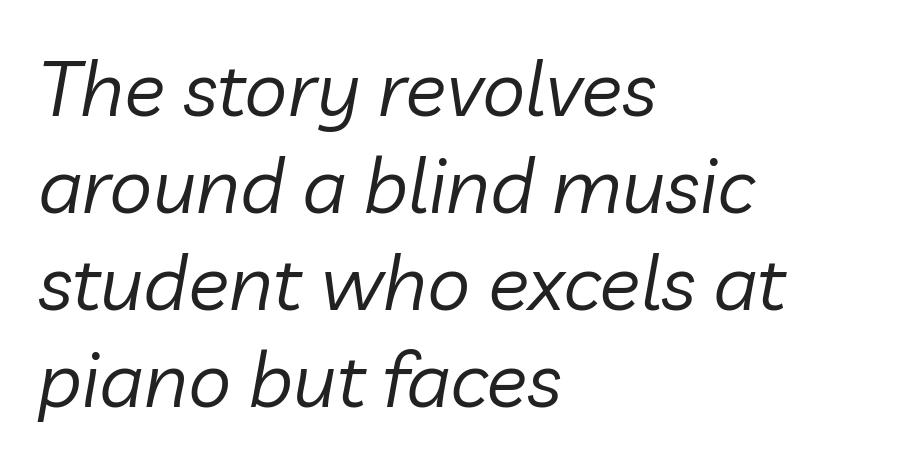
{"italic": "yes", "lean": "right", "slant_degrees": 10, "bold": "no", "weight": "regular", "width": "normal", "stroke_contrast": "low", "x_height": "medium", "monospaced": "no", "underline": "no", "align": "left", "line_spacing": "normal", "line_spacing_ratio": 1.26, "letter_spacing": "normal", "letter_spacing_em": 0.0, "glyph_px": 77}
